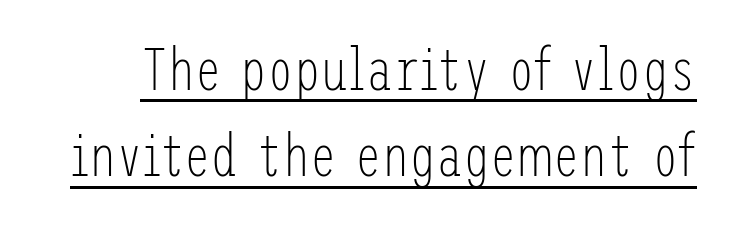
Q: Is the text bold? A: No.
Q: Is the text italic (slanted)? A: No, it is upright.
Q: Is the typeface a serif or a sans-serif typeface? A: Sans-serif.
Q: Is the text underlined? A: Yes.
Q: Is the spacing between letters normal or unusually wide? A: Normal.
Q: Is the spacing between lines tight, normal or loose? A: Normal.
Q: Width (condensed, normal, or wide)? A: Condensed.
Q: Stroke contrast? A: Low.
Q: x-height? A: Medium.
